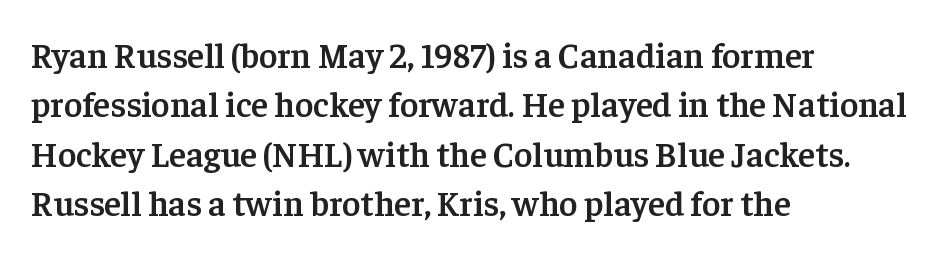
The image shows 35 px semibold serif type, upright; set left-aligned, normal line spacing (1.41x), normal letter spacing, not underlined; low stroke contrast and a medium x-height.
